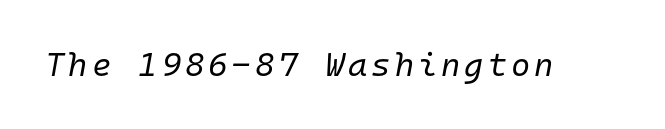
Q: Is the text bold? A: No.
Q: Is the text italic (slanted)? A: Yes, it leans right by about 10 degrees.
Q: Is the text underlined? A: No.
Q: Width (condensed, normal, or wide)? A: Normal.
Q: Stroke contrast? A: Low.
Q: x-height? A: Medium.
Q: Monospaced? A: Yes.
